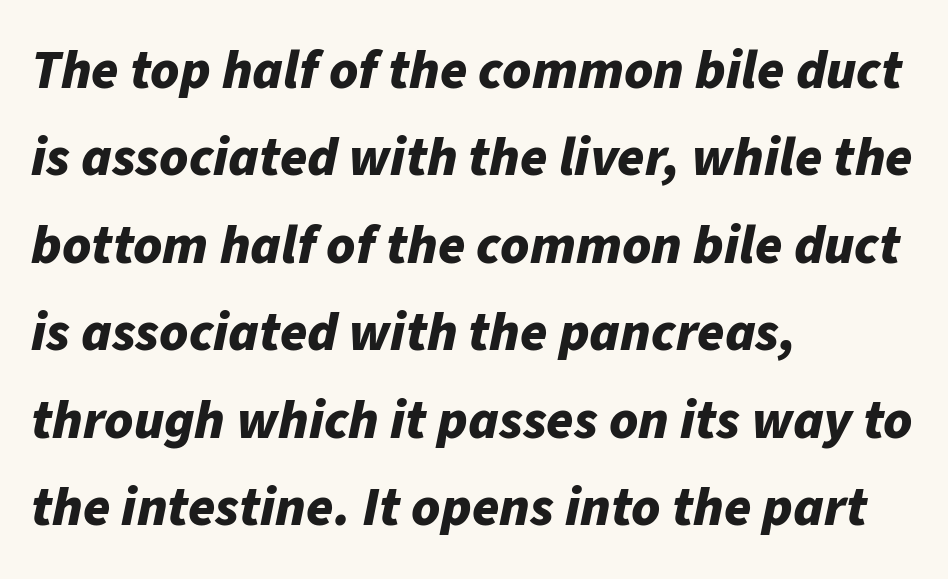
The image shows 55 px bold type, italic (leaning right); set left-aligned, normal line spacing (1.59x), normal letter spacing, not underlined; low stroke contrast and a medium x-height.
